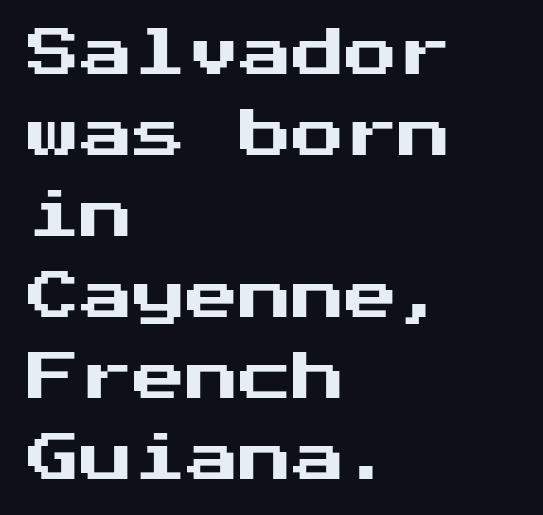
Q: Is the text italic (slanted)? A: No, it is upright.
Q: Is the typeface a serif or a sans-serif typeface? A: Sans-serif.
Q: Is the text underlined? A: No.
Q: How is the paragraph aligned? A: Left-aligned.
Q: Is the spacing between letters normal or unusually wide? A: Normal.
Q: Is the spacing between lines tight, normal or loose? A: Normal.
Q: Width (condensed, normal, or wide)? A: Normal.
Q: Stroke contrast? A: Medium.
Q: x-height? A: Medium.
